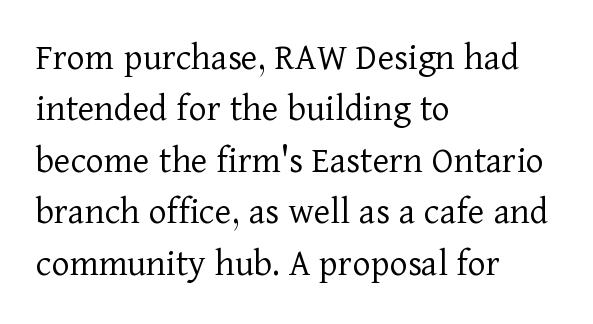
Clear beneath every line of the passage. Proportional: the letters do not fall into vertical columns. A typesetter would label this face a serif. This rendering leaves character spacing at its baseline value. Line beginnings align vertically; line endings do not.
